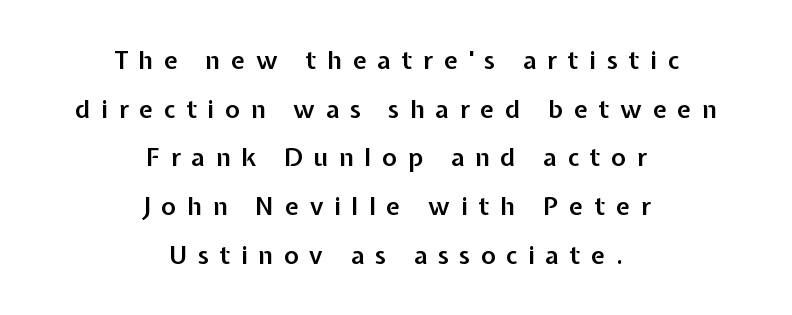
{"italic": "no", "bold": "semi", "underline": "no", "align": "center", "line_spacing": "loose", "line_spacing_ratio": 1.95, "letter_spacing": "wide", "letter_spacing_em": 0.43, "glyph_px": 25}
